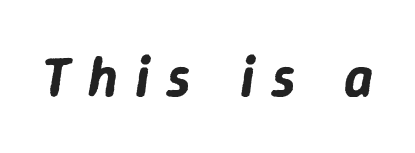
Q: Is the text italic (slanted)? A: Yes, it leans right by about 9 degrees.
Q: Is the text underlined? A: No.
Q: Is the spacing between letters normal or unusually wide? A: Unusually wide.
Q: Width (condensed, normal, or wide)? A: Normal.
Q: Stroke contrast? A: Low.
Q: x-height? A: Medium.
Q: Monospaced? A: No.
